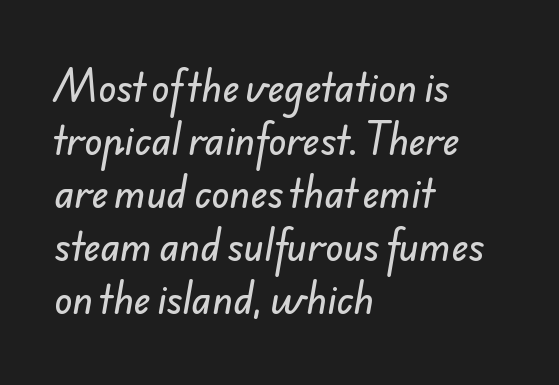
Q: Is the typeface a serif or a sans-serif typeface? A: Sans-serif.
Q: Is the text underlined? A: No.
Q: How is the paragraph aligned? A: Left-aligned.
Q: Is the spacing between letters normal or unusually wide? A: Normal.
Q: Is the spacing between lines tight, normal or loose? A: Normal.
Q: Width (condensed, normal, or wide)? A: Normal.
Q: Stroke contrast? A: Low.
Q: x-height? A: Small.
Q: Monospaced? A: No.
